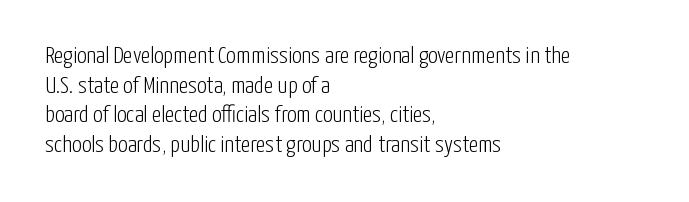
Q: Is the text bold? A: No.
Q: Is the text italic (slanted)? A: No, it is upright.
Q: Is the text underlined? A: No.
Q: How is the paragraph aligned? A: Left-aligned.
Q: Is the spacing between letters normal or unusually wide? A: Normal.
